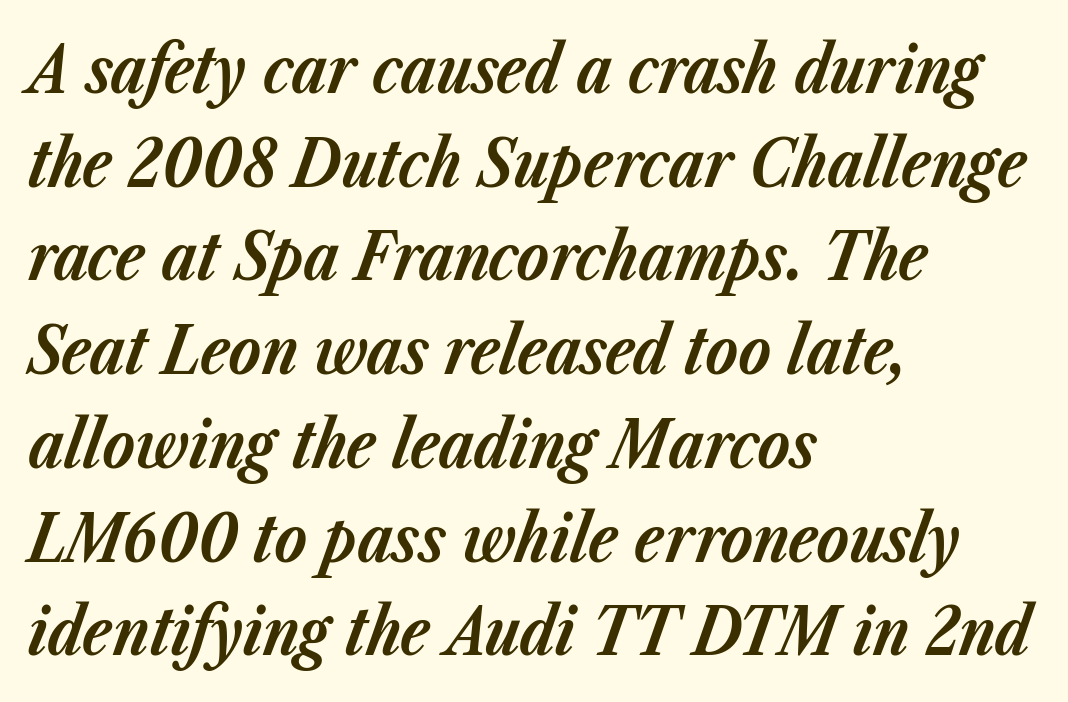
The image shows 66 px bold type, italic (leaning right); set left-aligned, normal line spacing (1.42x), normal letter spacing, not underlined; low stroke contrast and a medium x-height.
